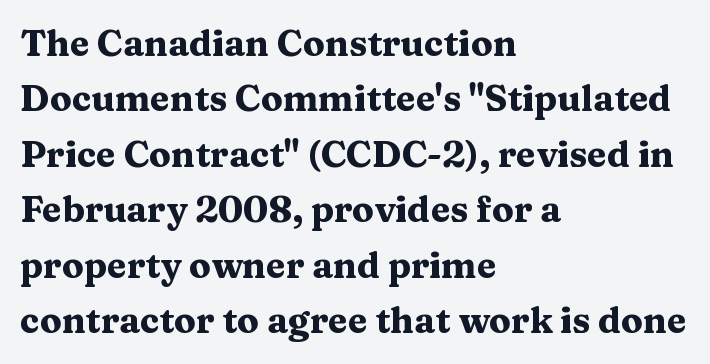
{"serif": "yes", "italic": "no", "bold": "yes", "weight": "heavy", "width": "wide", "stroke_contrast": "medium", "x_height": "medium", "monospaced": "no", "underline": "no", "align": "left", "line_spacing": "normal", "line_spacing_ratio": 1.54, "letter_spacing": "normal", "letter_spacing_em": 0.0, "glyph_px": 36}
